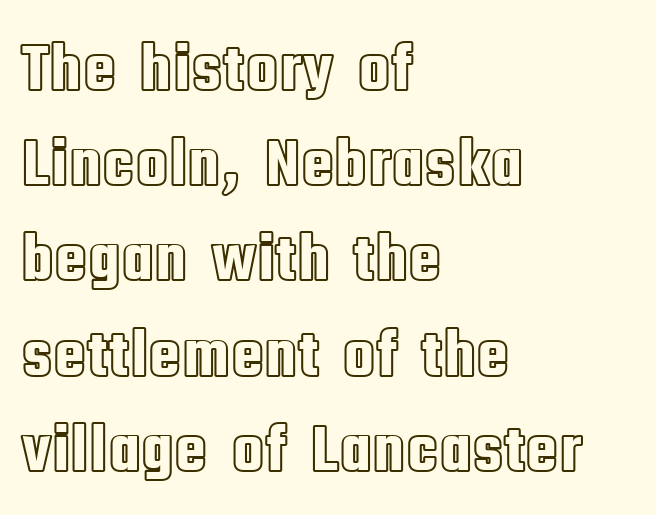
{"italic": "no", "width": "condensed", "x_height": "large", "monospaced": "no", "underline": "no", "align": "left", "line_spacing": "normal", "line_spacing_ratio": 1.4, "letter_spacing": "normal", "letter_spacing_em": 0.0, "glyph_px": 68}
